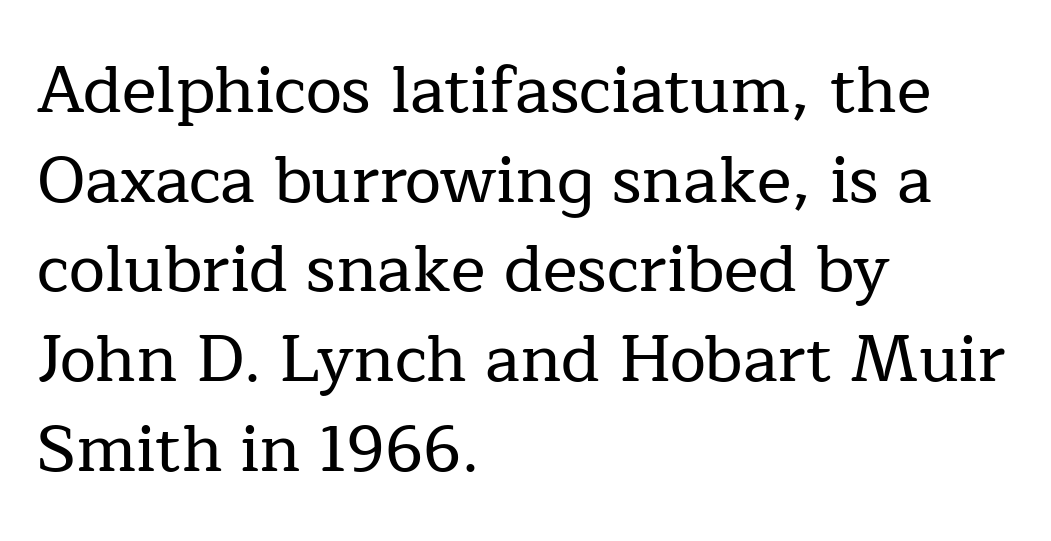
Q: Is the text italic (slanted)? A: No, it is upright.
Q: Is the typeface a serif or a sans-serif typeface? A: Serif.
Q: Is the text underlined? A: No.
Q: How is the paragraph aligned? A: Left-aligned.
Q: Is the spacing between letters normal or unusually wide? A: Normal.
Q: Is the spacing between lines tight, normal or loose? A: Normal.
Q: Width (condensed, normal, or wide)? A: Normal.
Q: Stroke contrast? A: Low.
Q: x-height? A: Medium.
Q: Monospaced? A: No.
